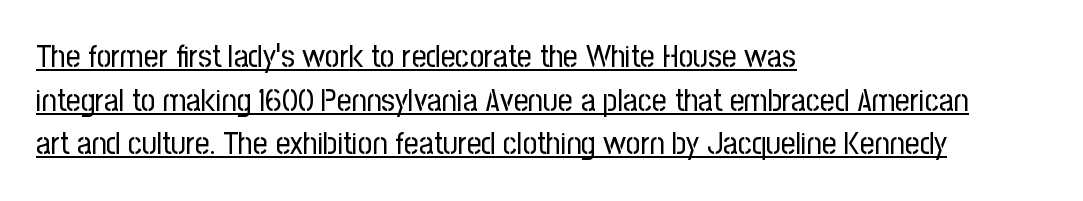
{"serif": "no", "italic": "no", "bold": "no", "weight": "regular", "width": "condensed", "stroke_contrast": "low", "x_height": "medium", "monospaced": "no", "underline": "yes", "align": "left", "line_spacing": "normal", "line_spacing_ratio": 1.36, "letter_spacing": "normal", "letter_spacing_em": 0.0, "glyph_px": 32}
